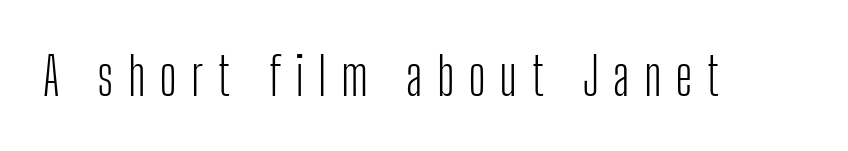
{"serif": "no", "italic": "no", "bold": "no", "weight": "light", "width": "condensed", "stroke_contrast": "low", "x_height": "medium", "monospaced": "no", "underline": "no", "letter_spacing": "wide", "letter_spacing_em": 0.26, "glyph_px": 53}
